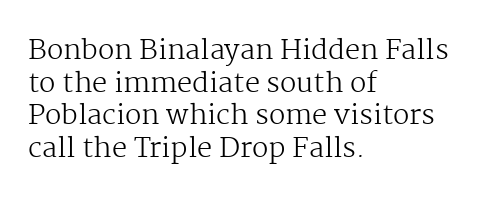
Q: Is the text bold? A: No.
Q: Is the text italic (slanted)? A: No, it is upright.
Q: Is the text underlined? A: No.
Q: How is the paragraph aligned? A: Left-aligned.
Q: Is the spacing between letters normal or unusually wide? A: Normal.
